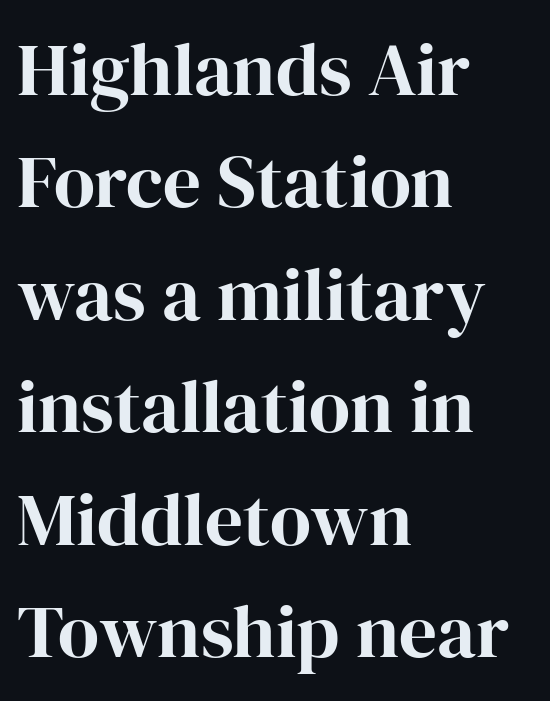
The image shows 75 px serif type, upright; set left-aligned, normal line spacing (1.5x), normal letter spacing, not underlined; high stroke contrast and a medium x-height.
